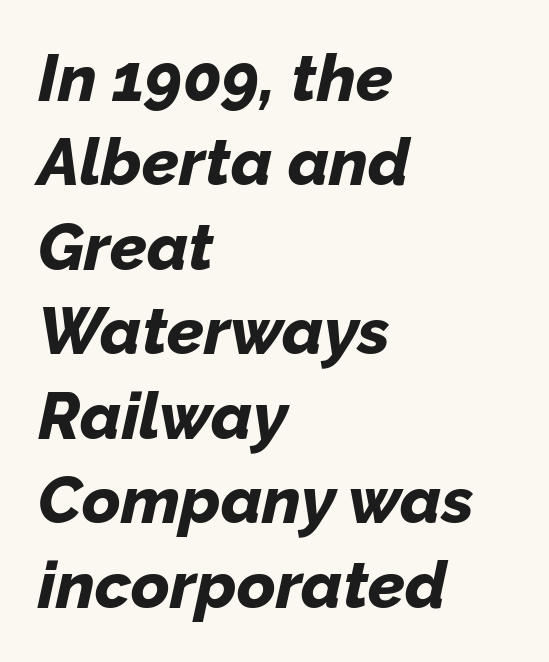
The image shows 66 px bold type, italic (leaning right); set left-aligned, normal line spacing (1.28x), normal letter spacing, not underlined; low stroke contrast and a medium x-height.
